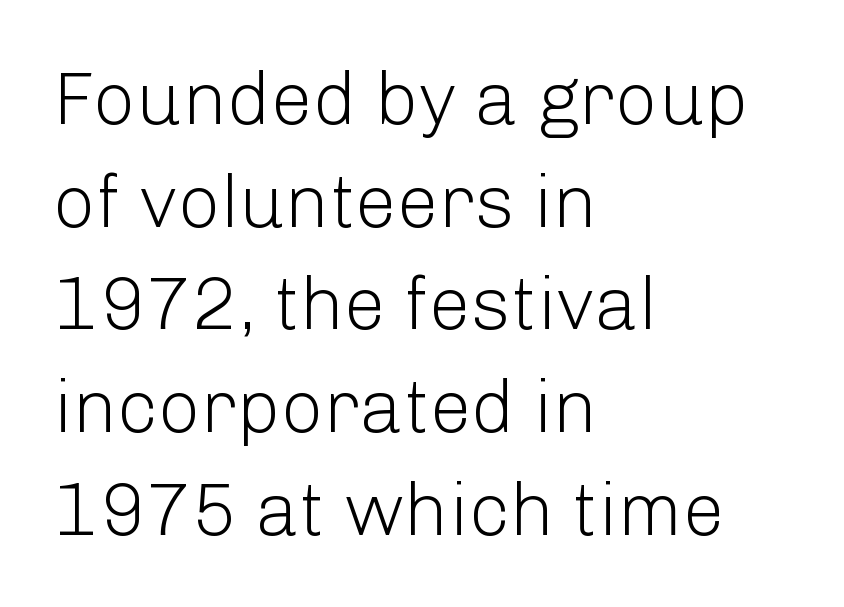
The image shows 75 px light sans-serif type, upright; set left-aligned, normal line spacing (1.37x), normal letter spacing, not underlined; low stroke contrast and a medium x-height.
